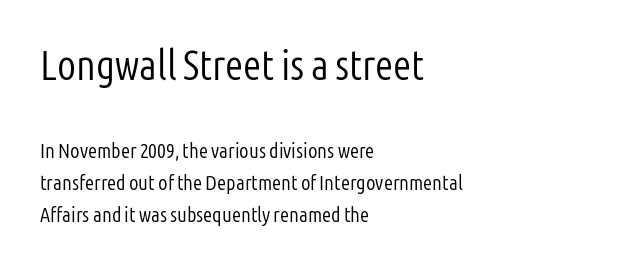
{"serif": "no", "italic": "no", "bold": "no", "weight": "light", "width": "condensed", "stroke_contrast": "low", "x_height": "medium", "monospaced": "no", "underline": "no", "align": "left", "line_spacing": "normal", "line_spacing_ratio": 1.53, "letter_spacing": "normal", "letter_spacing_em": 0.0, "larger_block": "first", "size_ratio": 2.0, "glyph_px": 42}
